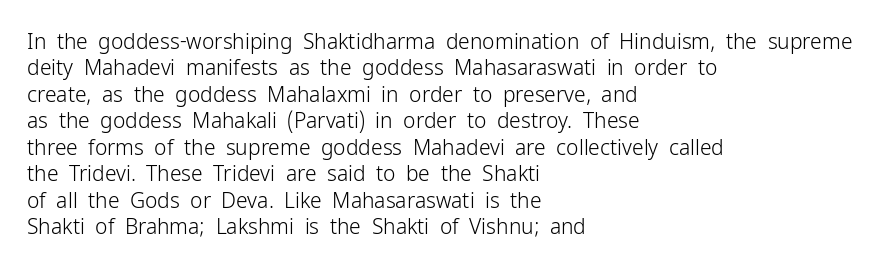
The image shows 21 px text type, upright; set left-aligned, normal line spacing (1.26x), normal letter spacing, not underlined.
